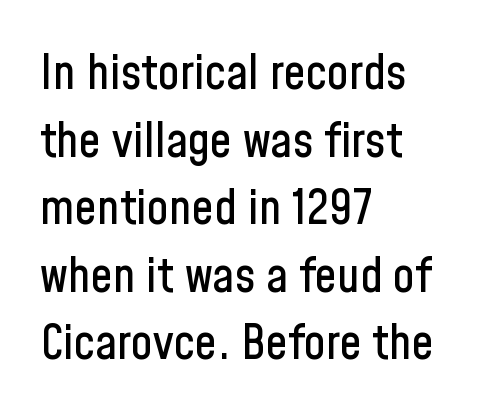
Q: Is the text italic (slanted)? A: No, it is upright.
Q: Is the typeface a serif or a sans-serif typeface? A: Sans-serif.
Q: Is the text underlined? A: No.
Q: How is the paragraph aligned? A: Left-aligned.
Q: Is the spacing between letters normal or unusually wide? A: Normal.
Q: Is the spacing between lines tight, normal or loose? A: Normal.
Q: Width (condensed, normal, or wide)? A: Condensed.
Q: Stroke contrast? A: Low.
Q: x-height? A: Medium.
Q: Monospaced? A: No.
